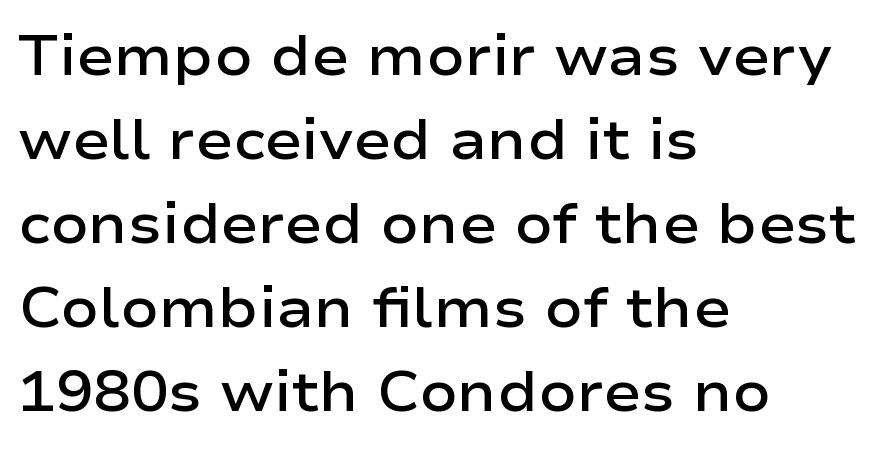
This rendering employs a face without finishing strokes, i.e., a sans-serif. If you measured baseline to baseline, you'd find a middling distance. What weight is shown? A semibold, between regular and bold. Glyph-to-glyph distance matches everyday printed text. Where is the straight margin? On the left.
